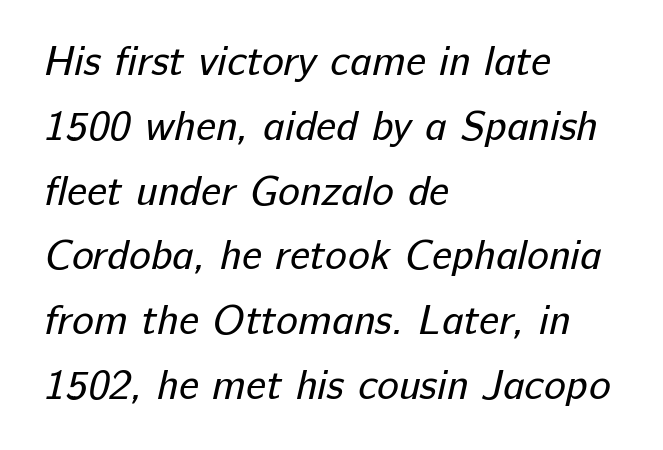
Bold? No — there's no thickening of the strokes. The line texture is even and compact thanks to regular tracking. Each row of text sits above clean, open space. The lines in this sample share a left origin and differ only in where they stop. Normally led — the rows are evenly, conventionally spaced.
